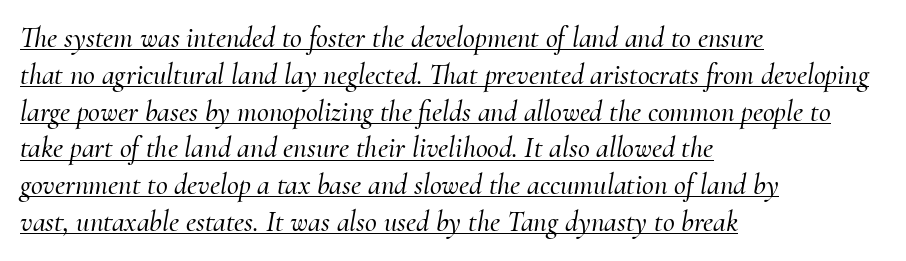
Where is the straight margin? On the left. The line texture is even and compact thanks to regular tracking. I'd call this a serif setting — the letters wear small feet. Do the characters align in a grid? No, the font is proportional.
